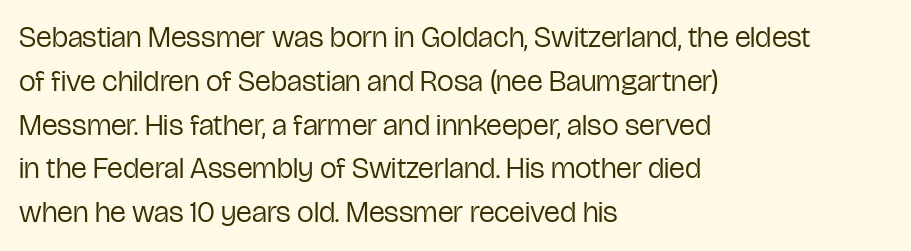
The image shows 30 px regular-weight, condensed sans-serif type, upright; set left-aligned, normal line spacing (1.46x), normal letter spacing, not underlined; low stroke contrast and a medium x-height.
